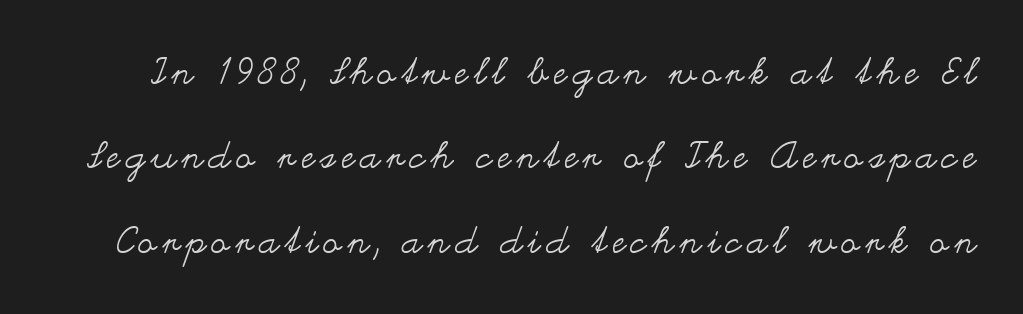
Does the leading feel generous? Absolutely, it's lavish. The weight tops out at a normal text grade. Spacing verdict: proportional, widths tailored to each character. Descenders hang freely into open space.
